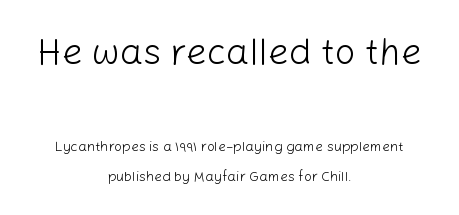
The image shows 37 px light sans-serif type, upright; set centered, loose line spacing (2.19x), normal letter spacing, not underlined; the first (top) block is 2.64x larger; low stroke contrast and a medium x-height.
